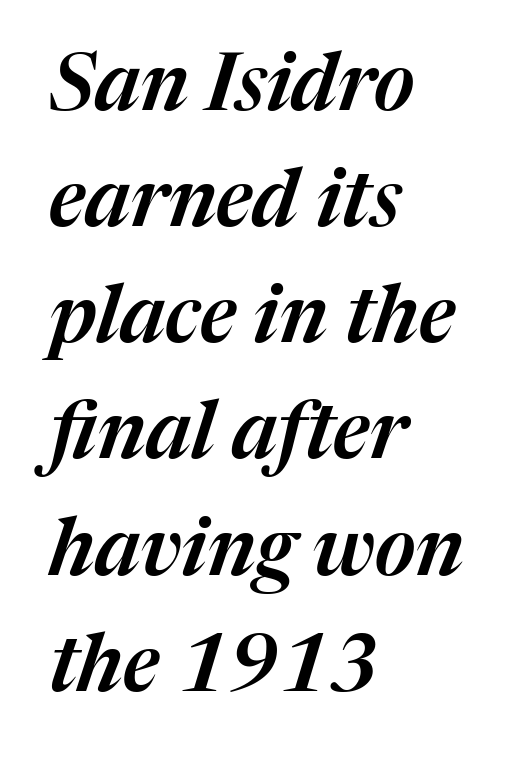
Q: Is the text italic (slanted)? A: Yes, it leans right by about 17 degrees.
Q: Is the text underlined? A: No.
Q: How is the paragraph aligned? A: Left-aligned.
Q: Is the spacing between letters normal or unusually wide? A: Normal.
Q: Is the spacing between lines tight, normal or loose? A: Normal.
Q: Width (condensed, normal, or wide)? A: Normal.
Q: Stroke contrast? A: Medium.
Q: x-height? A: Medium.
Q: Monospaced? A: No.
